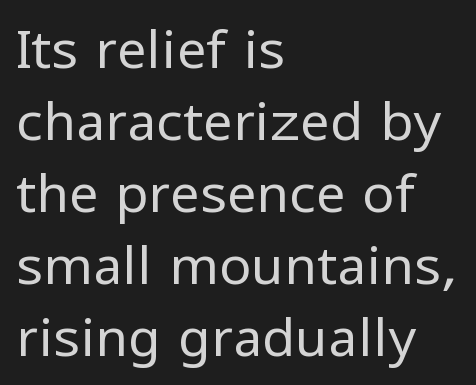
A roman cut, with each character standing at attention. Honestly, the letter spacing is just normal — you wouldn't notice it. Baseline-to-baseline distance is the conventional proportion of letter height. Unlike a traditional serif, this face leaves its strokes unadorned. Leftover space on each line is placed entirely after the last word. Here the designer chose a conventional face with non-uniform glyph widths.
